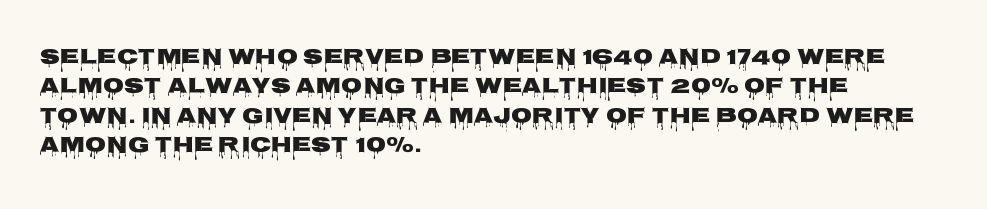
{"italic": "no", "bold": "yes", "underline": "no", "align": "left", "line_spacing": "normal", "line_spacing_ratio": 1.34, "letter_spacing": "normal", "letter_spacing_em": 0.0, "glyph_px": 22}
